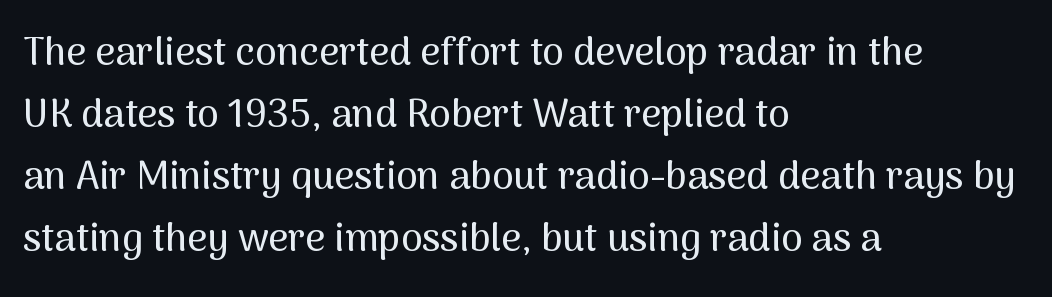
Q: Is the text italic (slanted)? A: No, it is upright.
Q: Is the typeface a serif or a sans-serif typeface? A: Sans-serif.
Q: Is the text underlined? A: No.
Q: How is the paragraph aligned? A: Left-aligned.
Q: Is the spacing between letters normal or unusually wide? A: Normal.
Q: Is the spacing between lines tight, normal or loose? A: Normal.
Q: Width (condensed, normal, or wide)? A: Normal.
Q: Stroke contrast? A: Medium.
Q: x-height? A: Medium.
Q: Monospaced? A: No.
